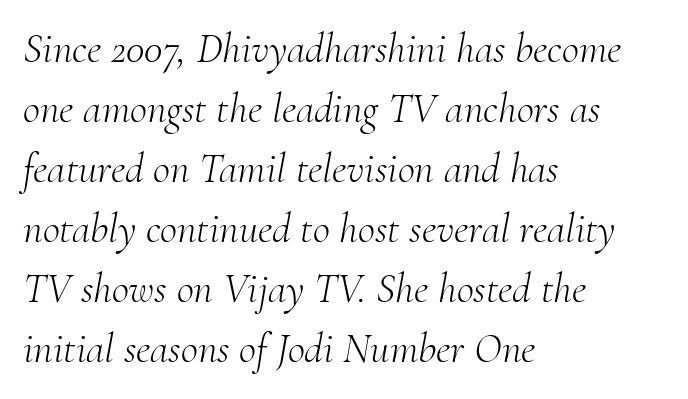
Q: Is the text bold? A: No.
Q: Is the text italic (slanted)? A: Yes, it leans right by about 10 degrees.
Q: Is the typeface a serif or a sans-serif typeface? A: Serif.
Q: Is the text underlined? A: No.
Q: How is the paragraph aligned? A: Left-aligned.
Q: Is the spacing between letters normal or unusually wide? A: Normal.
Q: Is the spacing between lines tight, normal or loose? A: Normal.
Q: Width (condensed, normal, or wide)? A: Normal.
Q: Stroke contrast? A: Medium.
Q: x-height? A: Small.
Q: Monospaced? A: No.
